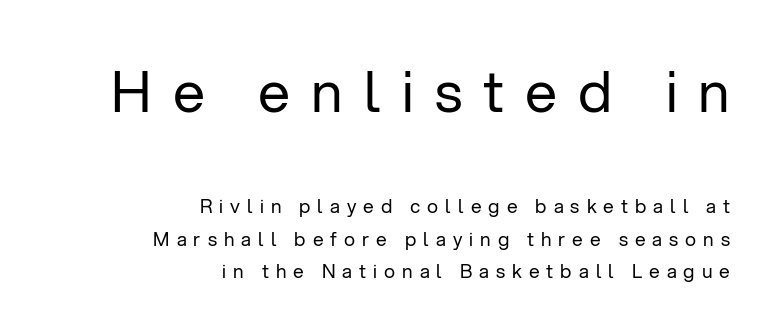
The image shows 57 px regular-weight sans-serif type, upright; set right-aligned, line spacing 1.71x, unusually wide letter spacing (+0.37 em), not underlined; the first (top) block is 3.0x larger; low stroke contrast and a medium x-height.
